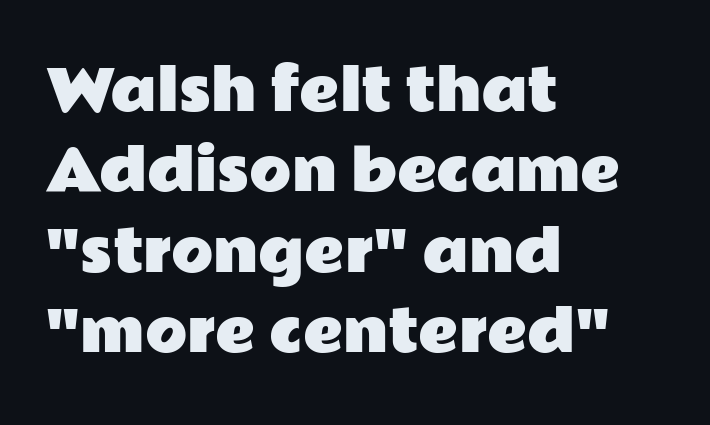
The image shows 55 px wide sans-serif type, upright; set left-aligned, normal line spacing (1.46x), normal letter spacing, not underlined; low stroke contrast and a medium x-height.
